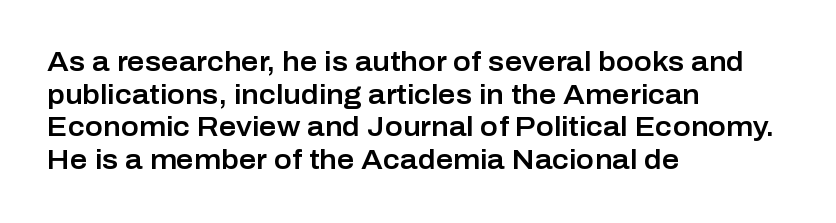
The image shows 27 px text type, upright; set left-aligned, line spacing 1.21x, normal letter spacing, not underlined.
